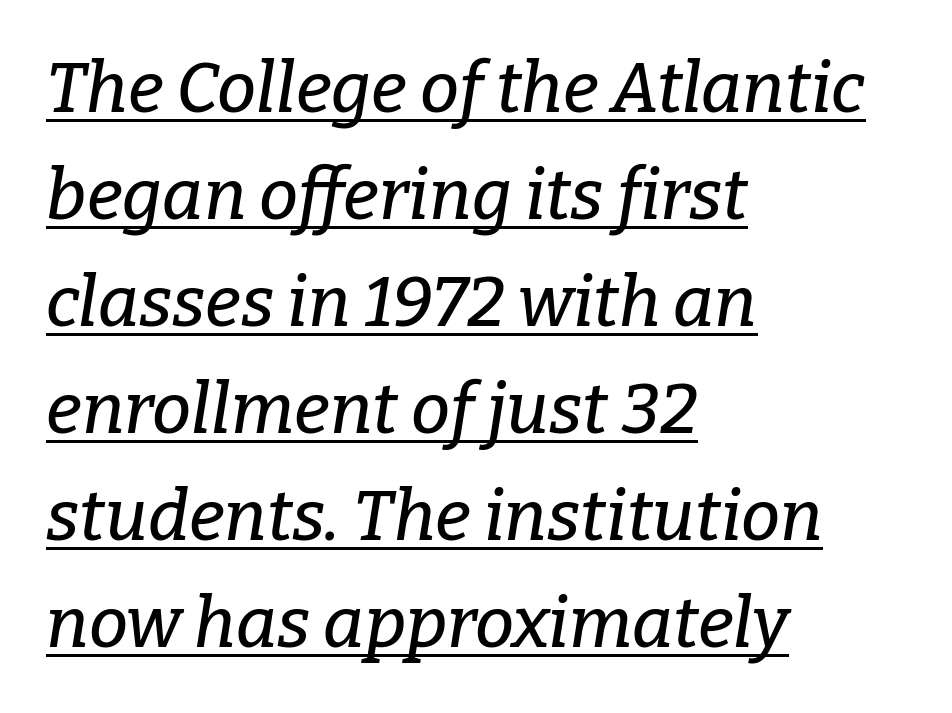
{"serif": "yes", "italic": "yes", "lean": "right", "slant_degrees": 9, "width": "normal", "stroke_contrast": "low", "x_height": "medium", "monospaced": "no", "underline": "yes", "align": "left", "line_spacing": "normal", "line_spacing_ratio": 1.53, "letter_spacing": "normal", "letter_spacing_em": 0.0, "glyph_px": 70}
